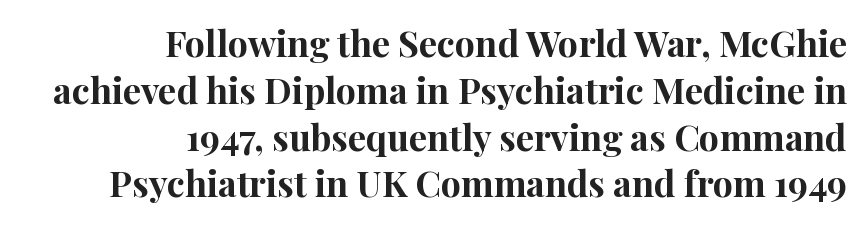
Is there much room between lines? A standard amount, neither cramped nor airy. Every character sits straight up, as roman type does. A typesetter would call this proportional, since set widths differ per character. The passage shown is not underscored anywhere. Horizontally, the lines are justified to the trailing edge only.
